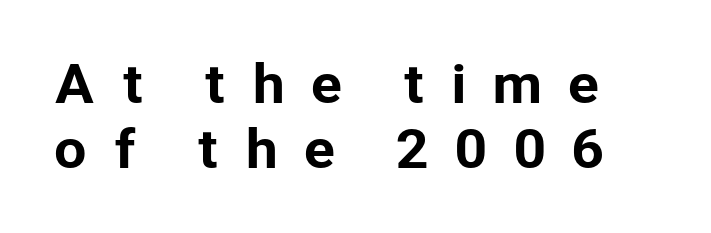
Plain, unruled lines of type. Observe the wide spacing: letters keep a clear distance from each other. Proportional: the letters do not fall into vertical columns. These lines were composed using upright roman letters.
